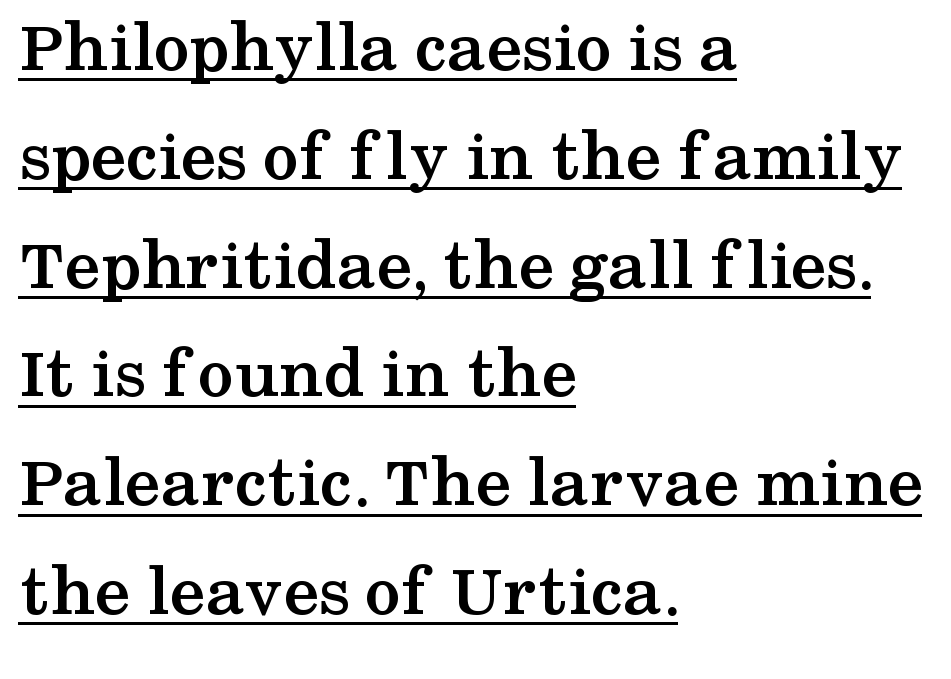
Is there any slant? The stems are plumb. Descenders here cross a horizontal rule under the line. Which margin do the lines hug? The left one — the right edge is uneven. How heavy is the stroke? Heavy — this is a bold. These lines are rendered in a variable-pitch font.
